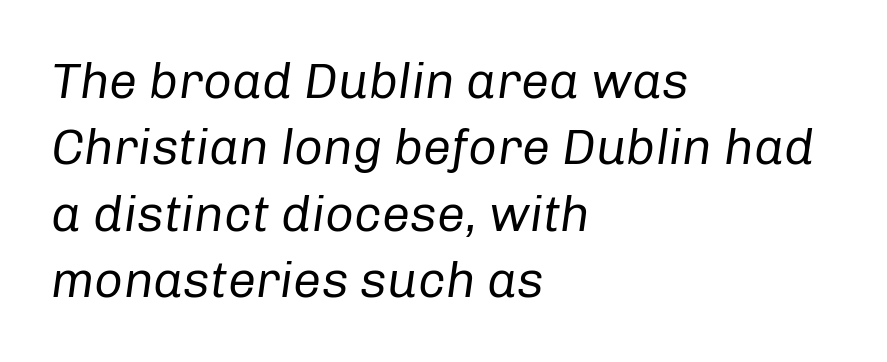
{"italic": "yes", "lean": "right", "slant_degrees": 8, "bold": "no", "weight": "regular", "width": "normal", "stroke_contrast": "low", "x_height": "medium", "monospaced": "no", "underline": "no", "align": "left", "line_spacing": "normal", "line_spacing_ratio": 1.33, "letter_spacing": "normal", "letter_spacing_em": 0.0, "glyph_px": 50}
